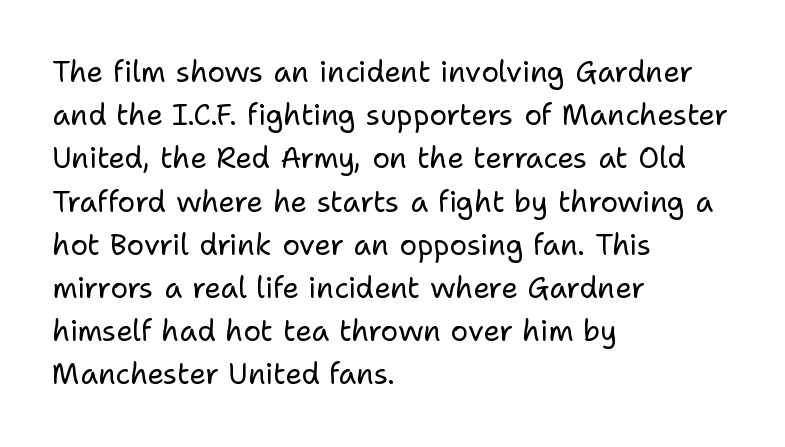
Observe the absence of serifs on each vertical stroke in this sample. Short and long lines alike share a common starting point at left. Think standard paragraph weight, or any step lighter than that. The rendering uses natural spacing where letterforms have individual widths. Glyph-to-glyph distance matches everyday printed text. The lettering stays uniformly vertical, giving the passage a roman look.
